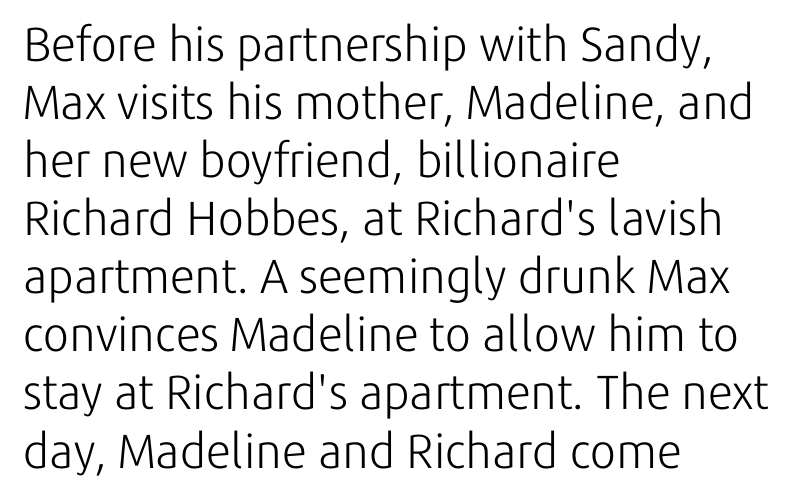
This is roman type, the default non-slanted kind. These lines are set flush left with a ragged right edge. You could not count columns in this text — the font is proportionally spaced. No feet cap the strokes, marking this as sans-serif type.
